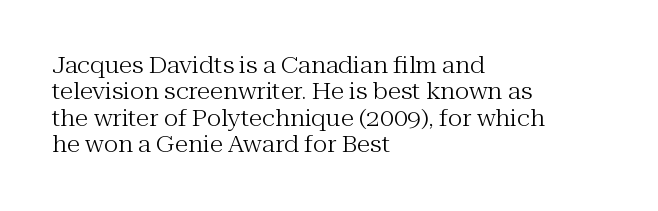
Q: Is the text bold? A: No.
Q: Is the text italic (slanted)? A: No, it is upright.
Q: Is the text underlined? A: No.
Q: How is the paragraph aligned? A: Left-aligned.
Q: Is the spacing between letters normal or unusually wide? A: Normal.
